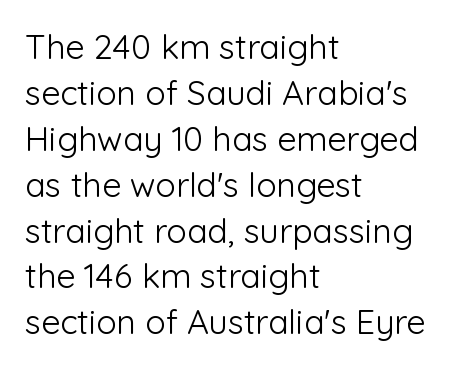
This sample is left-justified, so line endings fall wherever the words run out. Students, observe: this is what conventionally led text looks like. Bold? No — there's no thickening of the strokes. Beneath every word, the page is bare. You can tell it's not italic because the verticals are truly vertical. Tracking value appears to be zero — textbook default spacing.
